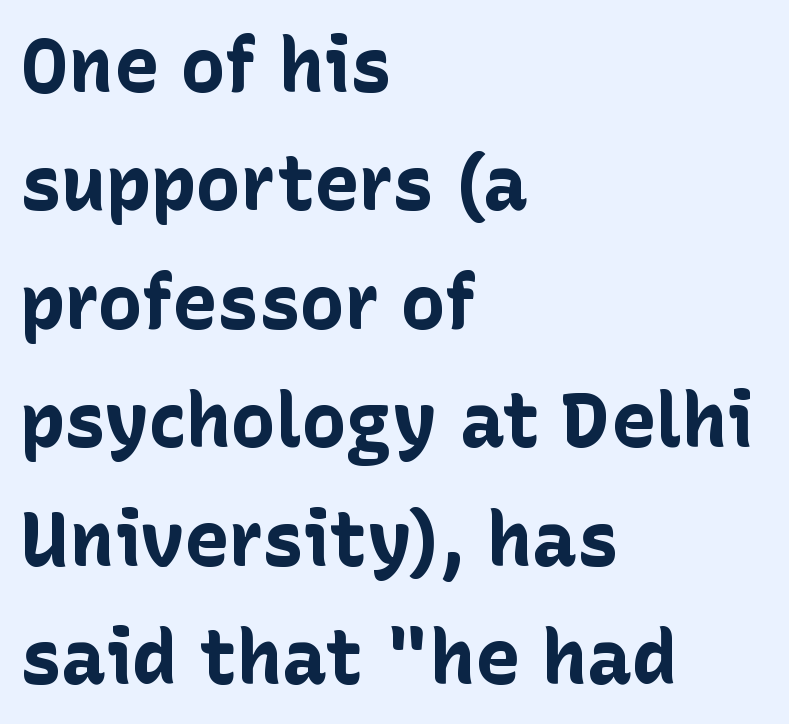
Honestly, the letter spacing is just normal — you wouldn't notice it. If you drew a ruler down the left edge, every line would touch it. A typesetter would call this proportional, since set widths differ per character. Reading down the column, the eye jumps a familiar distance to each next line.
